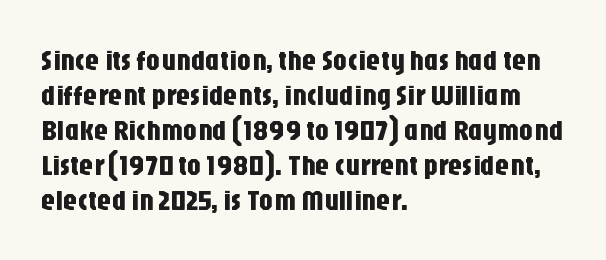
The image shows 29 px condensed sans-serif type, upright; set left-aligned, line spacing 1.21x, normal letter spacing, not underlined; low stroke contrast and a large x-height.
